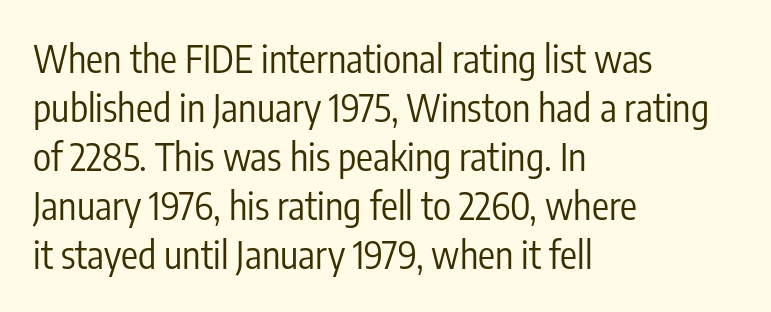
Q: Is the text bold? A: No.
Q: Is the text italic (slanted)? A: No, it is upright.
Q: Is the typeface a serif or a sans-serif typeface? A: Sans-serif.
Q: Is the text underlined? A: No.
Q: How is the paragraph aligned? A: Left-aligned.
Q: Is the spacing between letters normal or unusually wide? A: Normal.
Q: Is the spacing between lines tight, normal or loose? A: Normal.
Q: Width (condensed, normal, or wide)? A: Condensed.
Q: Stroke contrast? A: Low.
Q: x-height? A: Medium.
Q: Monospaced? A: No.
